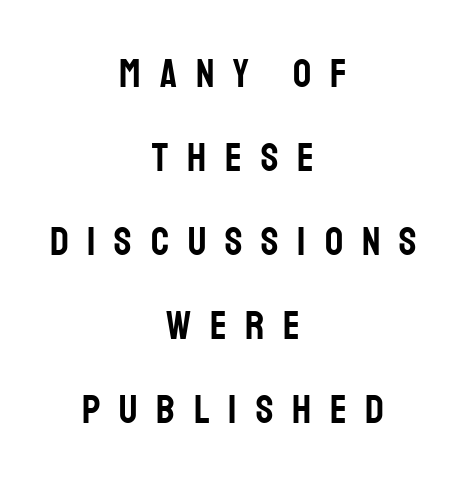
{"serif": "no", "italic": "no", "width": "condensed", "stroke_contrast": "low", "x_height": "large", "monospaced": "no", "underline": "no", "align": "center", "line_spacing": "loose", "line_spacing_ratio": 2.1, "letter_spacing": "wide", "letter_spacing_em": 0.47, "glyph_px": 40}
